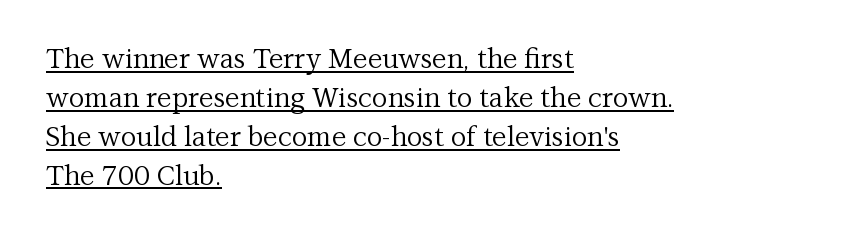
{"italic": "no", "bold": "no", "underline": "yes", "align": "left", "line_spacing": "normal", "line_spacing_ratio": 1.44, "letter_spacing": "normal", "letter_spacing_em": 0.0, "glyph_px": 27}
